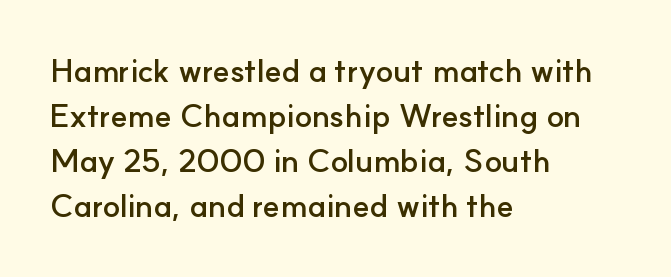
{"serif": "no", "italic": "no", "bold": "yes", "weight": "semibold", "width": "normal", "stroke_contrast": "low", "x_height": "small", "monospaced": "no", "underline": "no", "align": "left", "line_spacing": "normal", "line_spacing_ratio": 1.41, "letter_spacing": "normal", "letter_spacing_em": 0.0, "glyph_px": 32}
